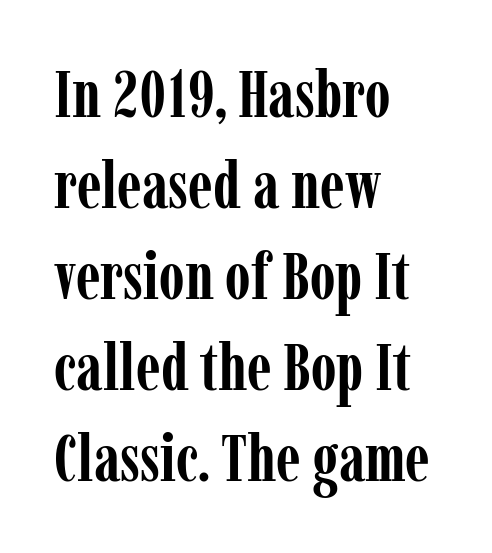
Lines of text with bare space underneath. The font is running at its bold setting. Varying glyph widths throughout — classic text-font behaviour. A typesetter would label this face a serif. The line texture is even and compact thanks to regular tracking. This block has exactly the height ordinary leading produces.
